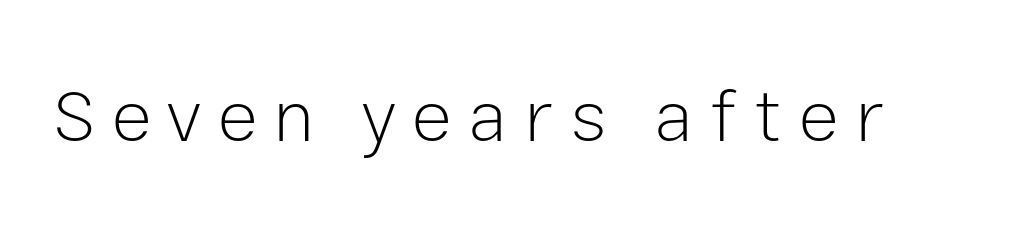
Descenders are the only things crossing below the line. The type sits square on the baseline with zero lean. The type family on display is of the sans-serif kind. Weight class: somewhere from thin through regular. Spacing verdict: proportional, widths tailored to each character.
